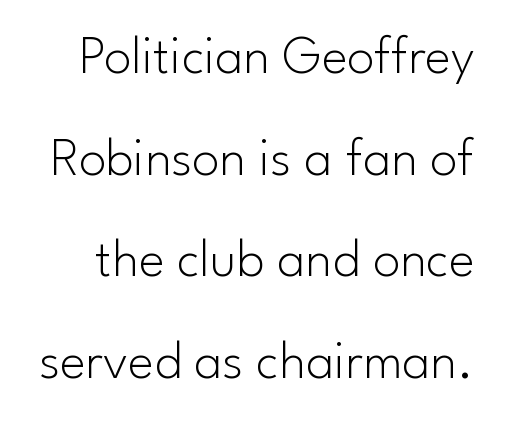
Every character sits straight up, as roman type does. Examine the stroke ends and you'll find no serifs. Varying glyph widths throughout — classic text-font behaviour. No letter is thick-stroked: the sample isn't bold. Descenders are the only things crossing below the line. Honestly, the letter spacing is just normal — you wouldn't notice it.
